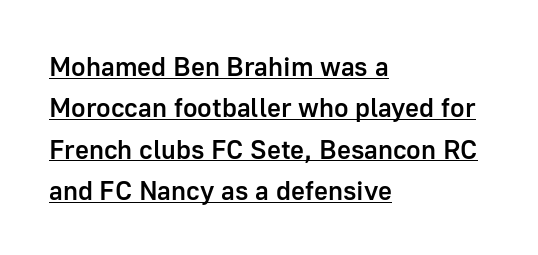
Compared with typical paragraphs, the rows here are spaced about the same. The rendering keeps characters at their native spacing. The axis of the letterforms is exactly vertical. Firm but not heavy-handed strokes: this text is semibold. The face used here appears with an underline applied.
